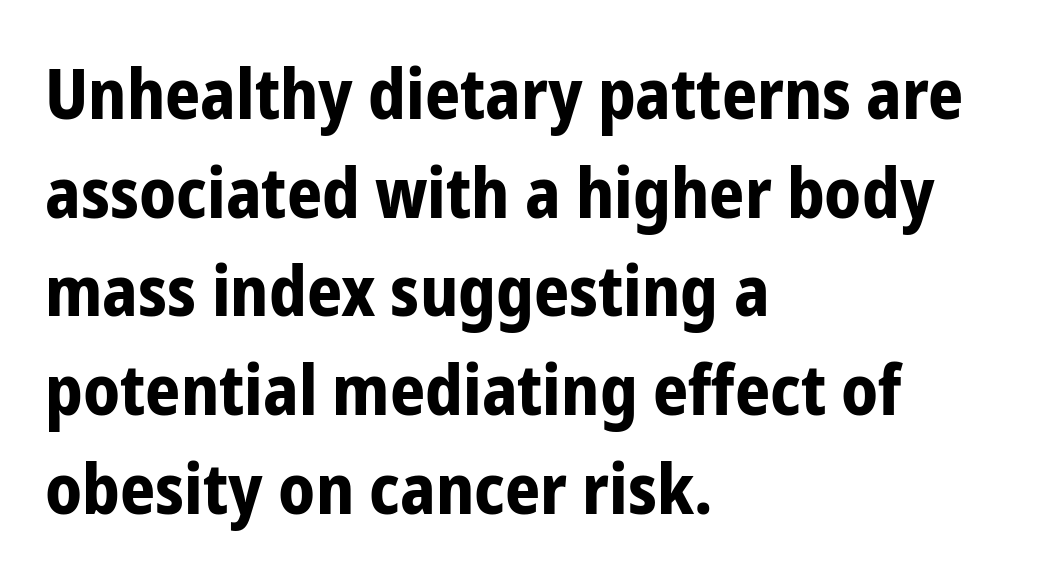
{"serif": "no", "italic": "no", "bold": "yes", "weight": "bold", "width": "condensed", "stroke_contrast": "low", "x_height": "medium", "monospaced": "no", "underline": "no", "align": "left", "line_spacing": "normal", "line_spacing_ratio": 1.43, "letter_spacing": "normal", "letter_spacing_em": 0.0, "glyph_px": 69}
